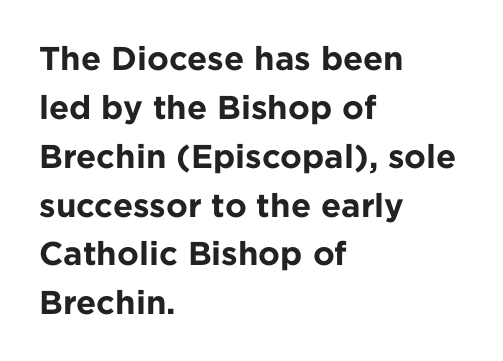
Just letters on the line, the space beneath them empty. Font category for this specimen: sans-serif. Proportional: the letters do not fall into vertical columns. Does extra space separate the letters? No, they use regular spacing. How would I describe the line gaps? Plain and ordinary.
